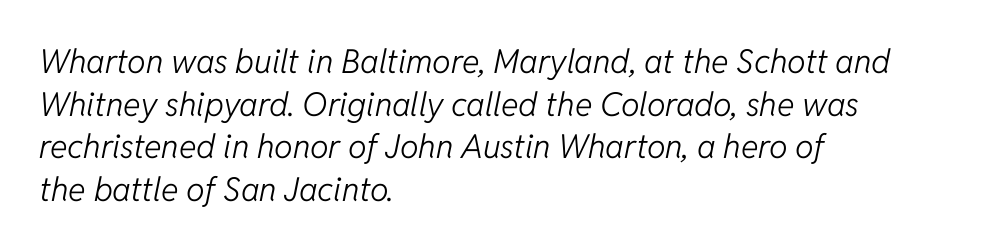
Q: Is the text bold? A: No.
Q: Is the text italic (slanted)? A: Yes, it leans right by about 11 degrees.
Q: Is the text underlined? A: No.
Q: How is the paragraph aligned? A: Left-aligned.
Q: Is the spacing between letters normal or unusually wide? A: Normal.
Q: Is the spacing between lines tight, normal or loose? A: Normal.
Q: Width (condensed, normal, or wide)? A: Normal.
Q: Stroke contrast? A: Low.
Q: x-height? A: Medium.
Q: Monospaced? A: No.
